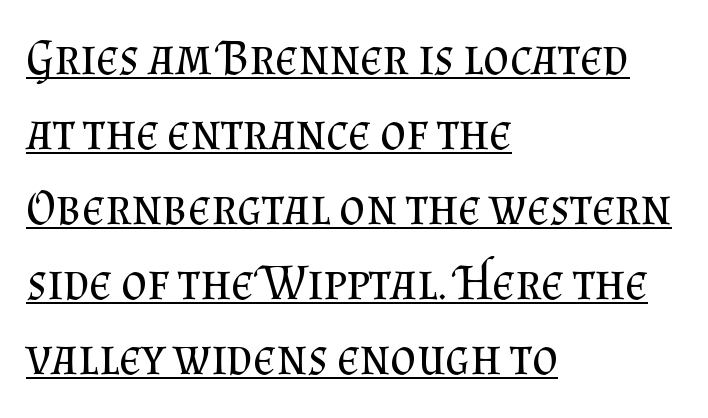
Q: Is the text bold? A: No.
Q: Is the text italic (slanted)? A: No, it is upright.
Q: Is the typeface a serif or a sans-serif typeface? A: Serif.
Q: Is the text underlined? A: Yes.
Q: How is the paragraph aligned? A: Left-aligned.
Q: Is the spacing between letters normal or unusually wide? A: Normal.
Q: Is the spacing between lines tight, normal or loose? A: Normal.
Q: Width (condensed, normal, or wide)? A: Normal.
Q: Stroke contrast? A: Medium.
Q: x-height? A: Small.
Q: Monospaced? A: No.
